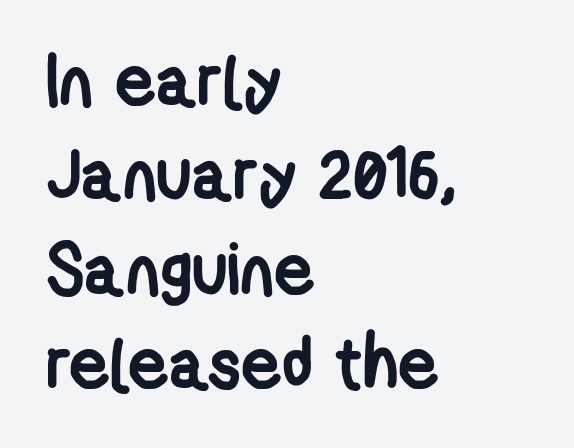
The image shows 71 px semibold, condensed sans-serif type; set left-aligned, normal line spacing (1.33x), normal letter spacing, not underlined; low stroke contrast and a medium x-height.
